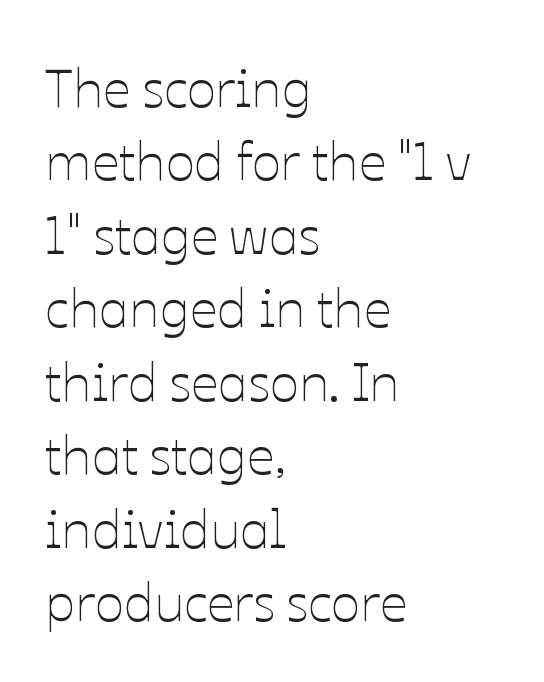
{"italic": "no", "bold": "no", "weight": "thin", "width": "normal", "stroke_contrast": "low", "x_height": "medium", "monospaced": "no", "underline": "no", "align": "left", "line_spacing": "normal", "line_spacing_ratio": 1.36, "letter_spacing": "normal", "letter_spacing_em": 0.0, "glyph_px": 54}
